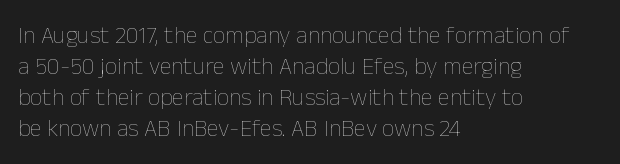
These lines keep a tight, regular rhythm from letter to letter. Notice how descenders clear the ascenders below comfortably — that's standard leading. These lines were composed using upright roman letters. One-word summary of the alignment: left. Nobody drew a line under any word here. The typesetting does not lean heavy: it is not bold.
